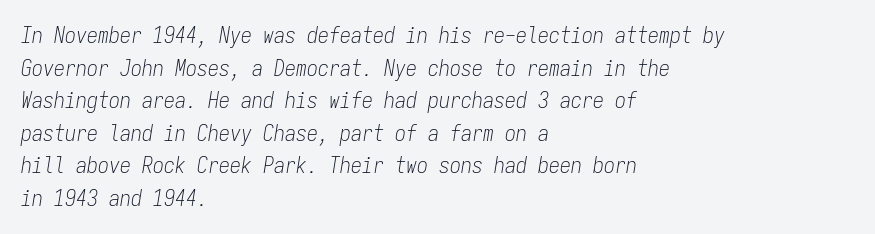
Q: Is the text bold? A: No.
Q: Is the text italic (slanted)? A: Yes, it leans right by about 9 degrees.
Q: Is the text underlined? A: No.
Q: How is the paragraph aligned? A: Left-aligned.
Q: Is the spacing between letters normal or unusually wide? A: Normal.
Q: Is the spacing between lines tight, normal or loose? A: Normal.
